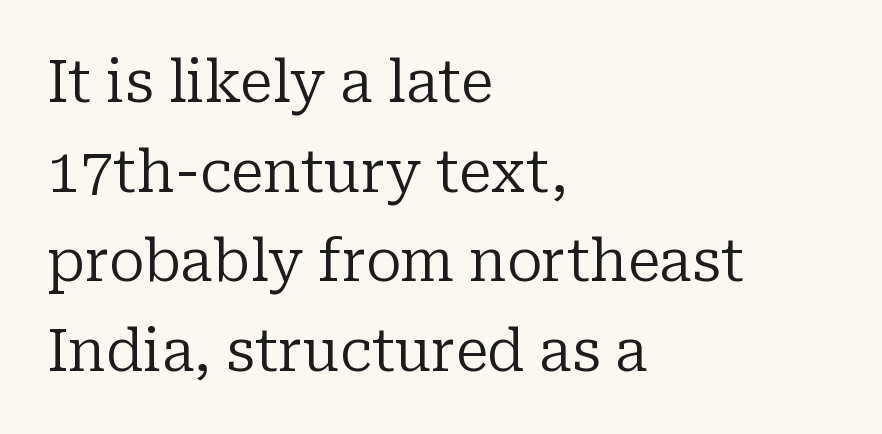
The image shows 59 px regular-weight serif type, upright; set left-aligned, normal line spacing (1.52x), normal letter spacing, not underlined; low stroke contrast and a medium x-height.
